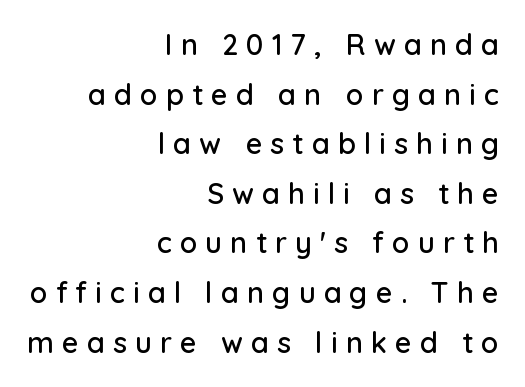
Q: Is the text italic (slanted)? A: No, it is upright.
Q: Is the typeface a serif or a sans-serif typeface? A: Sans-serif.
Q: Is the text underlined? A: No.
Q: How is the paragraph aligned? A: Right-aligned.
Q: Is the spacing between letters normal or unusually wide? A: Unusually wide.
Q: Width (condensed, normal, or wide)? A: Normal.
Q: Stroke contrast? A: Low.
Q: x-height? A: Medium.
Q: Monospaced? A: No.
